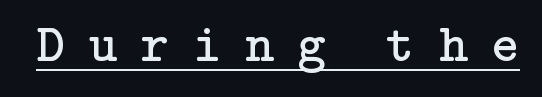
The image shows 54 px regular-weight serif type, upright; set unusually wide letter spacing (+0.44 em), underlined; low stroke contrast and a medium x-height.
